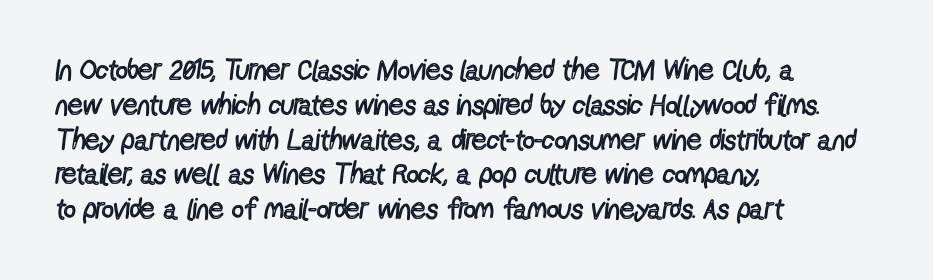
The image shows 29 px regular-weight, condensed sans-serif type; set left-aligned, line spacing 1.2x, normal letter spacing, not underlined; a medium x-height.
